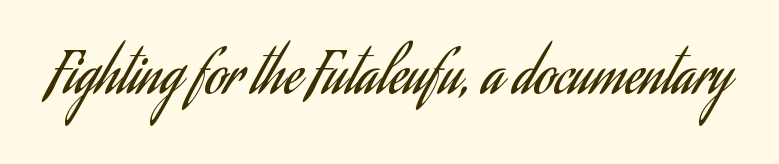
This rendering leaves character spacing at its baseline value. Does the type have serifs? No, each stem ends abruptly. The face used here is proportionally spaced, like ordinary book or web type. The strokes are not fattened; the text isn't bold.
